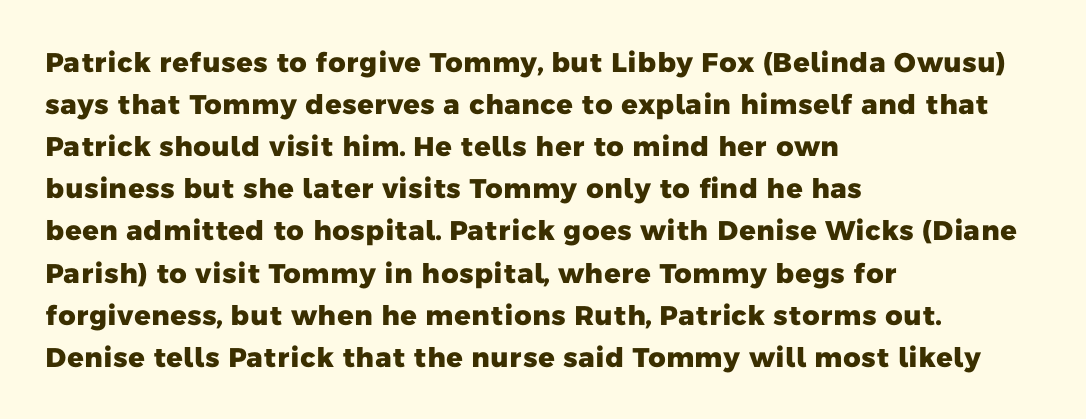
The image shows 27 px bold type; set left-aligned, normal line spacing (1.56x), normal letter spacing, not underlined.
